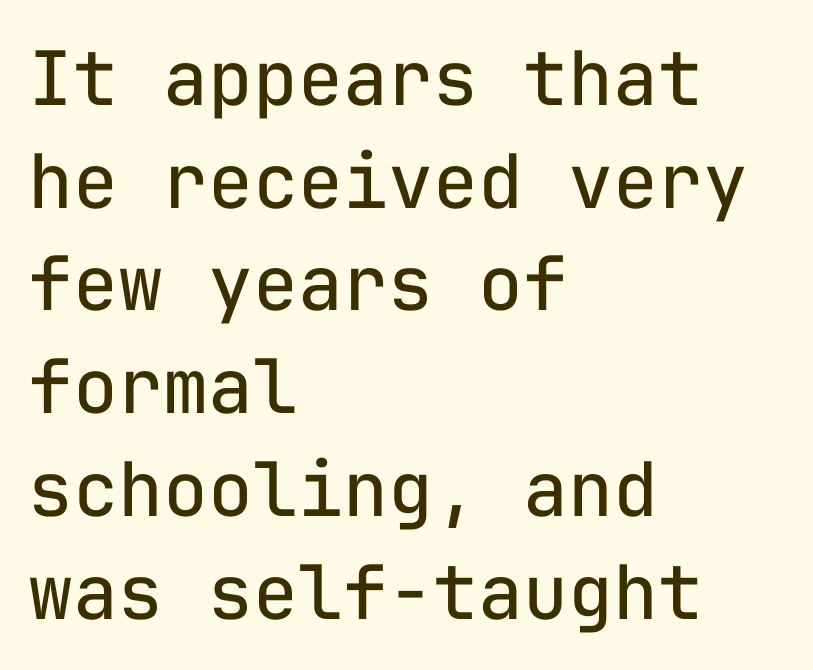
Q: Is the text bold? A: No.
Q: Is the text italic (slanted)? A: No, it is upright.
Q: Is the typeface a serif or a sans-serif typeface? A: Sans-serif.
Q: Is the text underlined? A: No.
Q: How is the paragraph aligned? A: Left-aligned.
Q: Is the spacing between letters normal or unusually wide? A: Normal.
Q: Is the spacing between lines tight, normal or loose? A: Normal.
Q: Width (condensed, normal, or wide)? A: Normal.
Q: Stroke contrast? A: Low.
Q: x-height? A: Medium.
Q: Monospaced? A: Yes.
